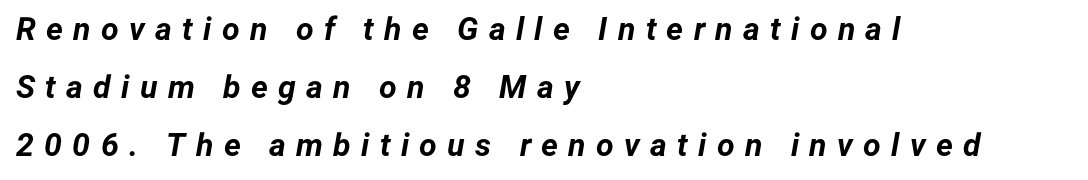
{"italic": "yes", "lean": "right", "slant_degrees": 12, "bold": "yes", "weight": "bold", "width": "normal", "stroke_contrast": "low", "x_height": "medium", "monospaced": "no", "underline": "no", "align": "left", "line_spacing_ratio": 1.81, "letter_spacing": "wide", "letter_spacing_em": 0.32, "glyph_px": 32}
